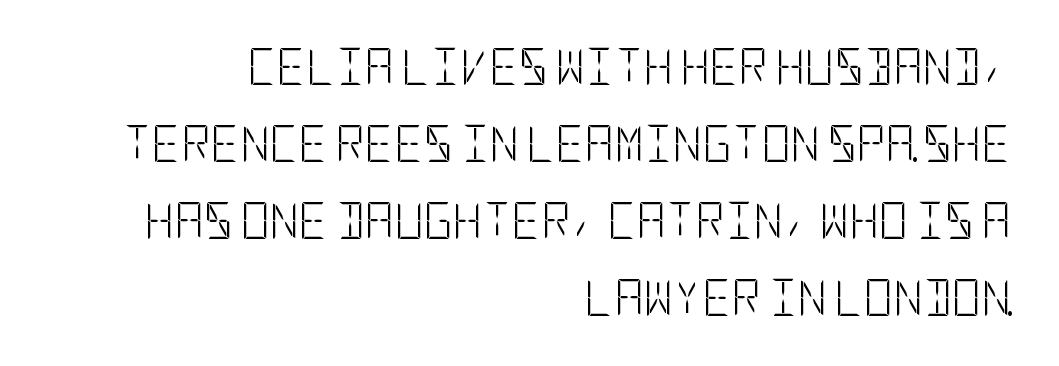
Q: Is the text bold? A: No.
Q: Is the text italic (slanted)? A: No, it is upright.
Q: Is the typeface a serif or a sans-serif typeface? A: Sans-serif.
Q: Is the text underlined? A: No.
Q: How is the paragraph aligned? A: Right-aligned.
Q: Is the spacing between letters normal or unusually wide? A: Normal.
Q: Is the spacing between lines tight, normal or loose? A: Loose.
Q: Width (condensed, normal, or wide)? A: Condensed.
Q: Stroke contrast? A: Low.
Q: x-height? A: Large.
